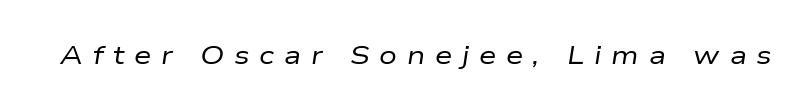
The image shows 25 px text type, italic (leaning right); set unusually wide letter spacing (+0.39 em), not underlined.
